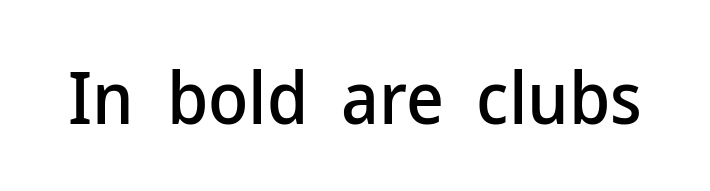
Unlike italic type, these characters show no tilt at all. Unlike a traditional serif, this face leaves its strokes unadorned. Think of a printed novel: that variable character pitch is what you see here. The specimen omits any rule beneath the text block's lines.
